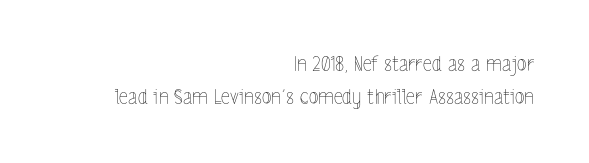
Q: Is the text bold? A: No.
Q: Is the text italic (slanted)? A: No, it is upright.
Q: Is the text underlined? A: No.
Q: How is the paragraph aligned? A: Right-aligned.
Q: Is the spacing between letters normal or unusually wide? A: Normal.
Q: Is the spacing between lines tight, normal or loose? A: Normal.
